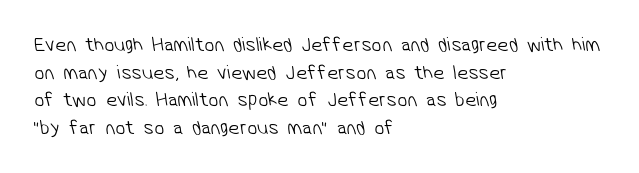
Q: Is the text bold? A: No.
Q: Is the text underlined? A: No.
Q: How is the paragraph aligned? A: Left-aligned.
Q: Is the spacing between letters normal or unusually wide? A: Normal.
Q: Is the spacing between lines tight, normal or loose? A: Normal.
